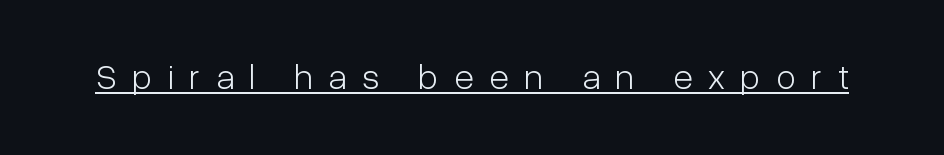
{"serif": "no", "italic": "no", "bold": "no", "weight": "light", "width": "condensed", "stroke_contrast": "low", "x_height": "medium", "monospaced": "no", "underline": "yes", "letter_spacing": "wide", "letter_spacing_em": 0.44, "glyph_px": 36}
